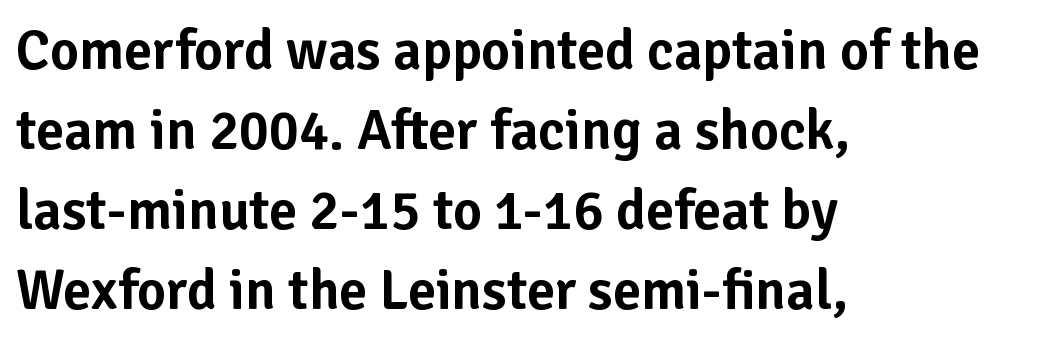
Q: Is the text italic (slanted)? A: No, it is upright.
Q: Is the typeface a serif or a sans-serif typeface? A: Sans-serif.
Q: Is the text underlined? A: No.
Q: How is the paragraph aligned? A: Left-aligned.
Q: Is the spacing between letters normal or unusually wide? A: Normal.
Q: Is the spacing between lines tight, normal or loose? A: Normal.
Q: Width (condensed, normal, or wide)? A: Normal.
Q: Stroke contrast? A: Low.
Q: x-height? A: Medium.
Q: Monospaced? A: No.
